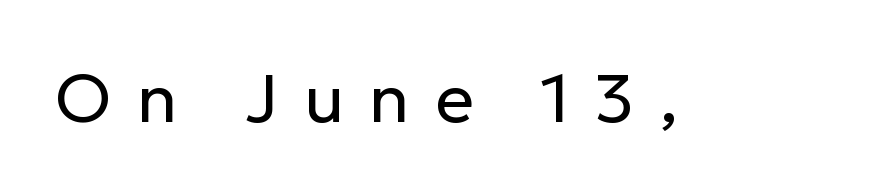
The image shows 68 px regular-weight sans-serif type, upright; set unusually wide letter spacing (+0.37 em), not underlined; low stroke contrast and a medium x-height.
